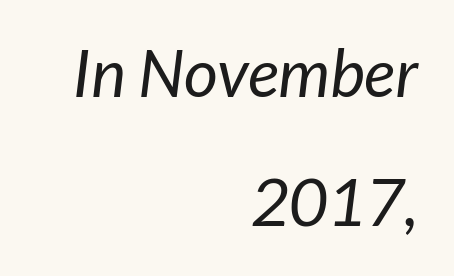
Q: Is the text bold? A: No.
Q: Is the typeface a serif or a sans-serif typeface? A: Sans-serif.
Q: Is the text underlined? A: No.
Q: How is the paragraph aligned? A: Right-aligned.
Q: Is the spacing between letters normal or unusually wide? A: Normal.
Q: Is the spacing between lines tight, normal or loose? A: Loose.
Q: Width (condensed, normal, or wide)? A: Normal.
Q: Stroke contrast? A: Low.
Q: x-height? A: Medium.
Q: Monospaced? A: No.
